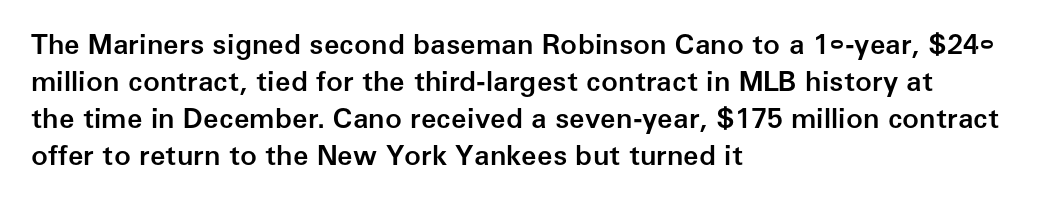
These lines are rendered in a variable-pitch font. Honestly, there is no underline to notice here at all. Every letter is mildly thick-stroked: semibold rather than bold. Reading down the block, your eye returns to a fixed left position each line.
